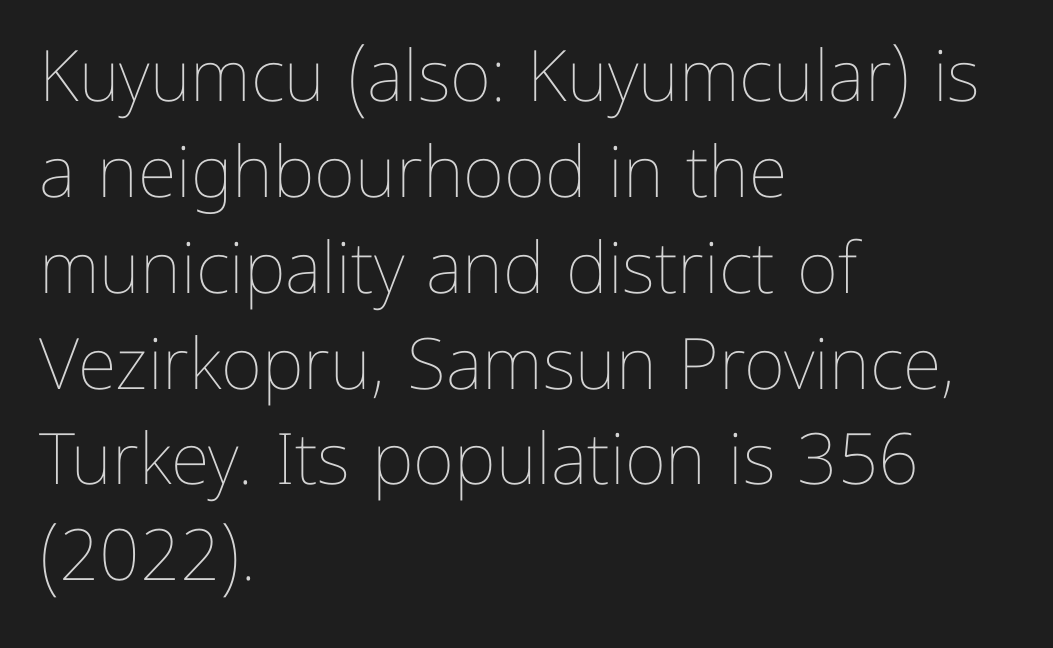
Q: Is the text bold? A: No.
Q: Is the text italic (slanted)? A: No, it is upright.
Q: Is the text underlined? A: No.
Q: How is the paragraph aligned? A: Left-aligned.
Q: Is the spacing between letters normal or unusually wide? A: Normal.
Q: Is the spacing between lines tight, normal or loose? A: Normal.
Q: Width (condensed, normal, or wide)? A: Normal.
Q: Stroke contrast? A: Low.
Q: x-height? A: Medium.
Q: Monospaced? A: No.
